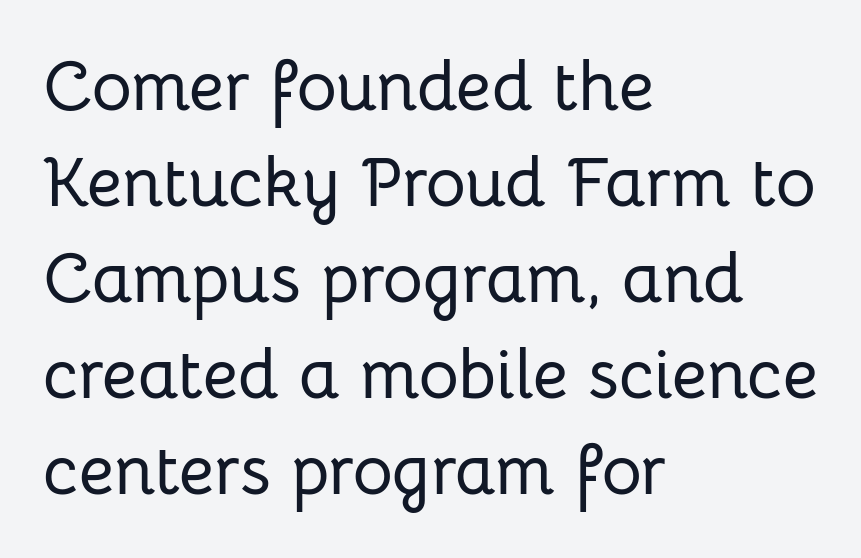
The type family on display is of the sans-serif kind. Standard letterfit; no display-style spreading of the glyphs. The axis of the letterforms is exactly vertical. Looks like regular typesetting: each glyph gets only the width it needs.
